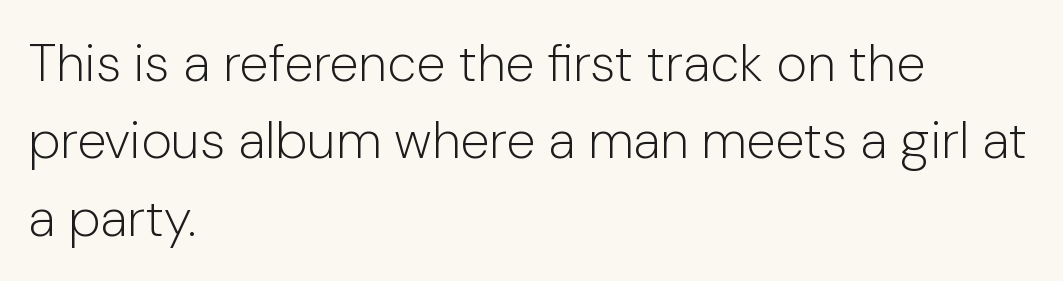
{"serif": "no", "italic": "no", "bold": "no", "weight": "light", "width": "normal", "stroke_contrast": "low", "x_height": "medium", "monospaced": "no", "underline": "no", "align": "left", "line_spacing": "normal", "line_spacing_ratio": 1.46, "letter_spacing": "normal", "letter_spacing_em": 0.0, "glyph_px": 53}
